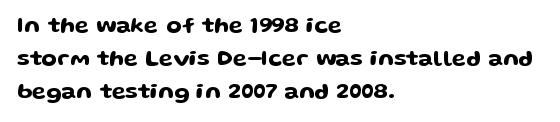
{"italic": "no", "underline": "no", "align": "left", "line_spacing": "normal", "line_spacing_ratio": 1.44, "letter_spacing": "normal", "letter_spacing_em": 0.0, "glyph_px": 23}
